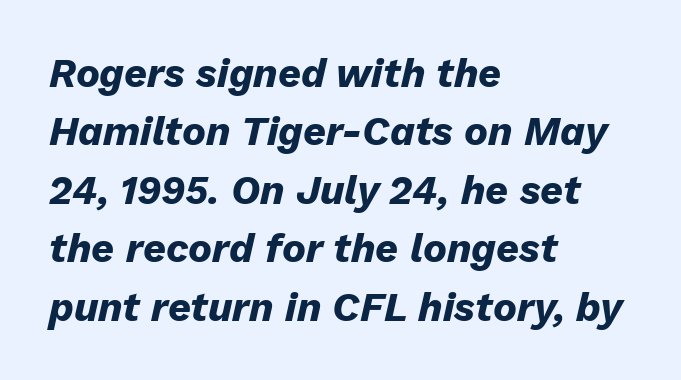
Q: Is the text bold? A: Yes.
Q: Is the text italic (slanted)? A: Yes, it leans right by about 13 degrees.
Q: Is the text underlined? A: No.
Q: How is the paragraph aligned? A: Left-aligned.
Q: Is the spacing between letters normal or unusually wide? A: Normal.
Q: Is the spacing between lines tight, normal or loose? A: Normal.
Q: Width (condensed, normal, or wide)? A: Normal.
Q: Stroke contrast? A: Low.
Q: x-height? A: Medium.
Q: Monospaced? A: No.
